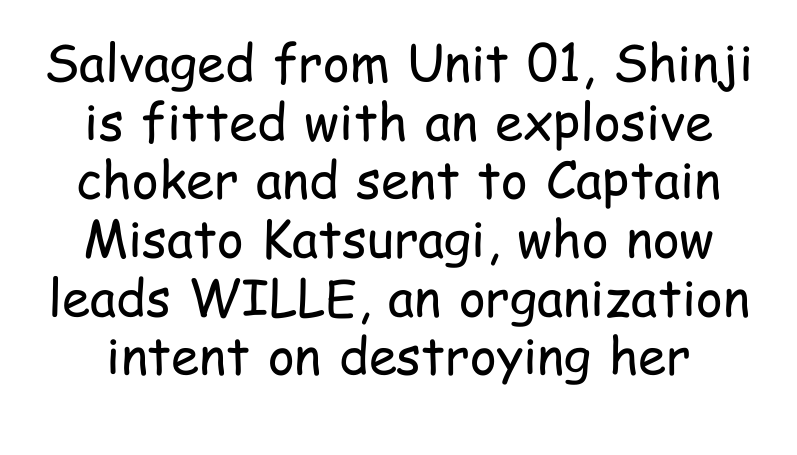
Caption: face not bold, strokes unweighted. Type without underlining. In terms of posture, this sample is upright. No feet cap the strokes, marking this as sans-serif type. Letter spacing: default.
